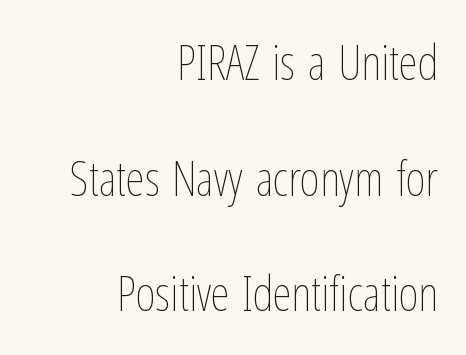
{"italic": "no", "bold": "no", "weight": "thin", "width": "condensed", "stroke_contrast": "low", "x_height": "medium", "monospaced": "no", "underline": "no", "align": "right", "line_spacing": "loose", "line_spacing_ratio": 2.41, "letter_spacing": "normal", "letter_spacing_em": 0.0, "glyph_px": 48}
